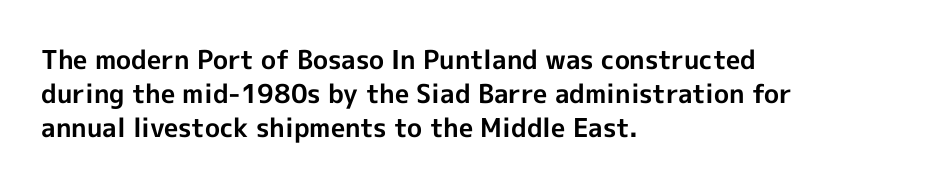
Q: Is the text bold? A: Yes.
Q: Is the text italic (slanted)? A: No, it is upright.
Q: Is the text underlined? A: No.
Q: How is the paragraph aligned? A: Left-aligned.
Q: Is the spacing between letters normal or unusually wide? A: Normal.
Q: Is the spacing between lines tight, normal or loose? A: Normal.
